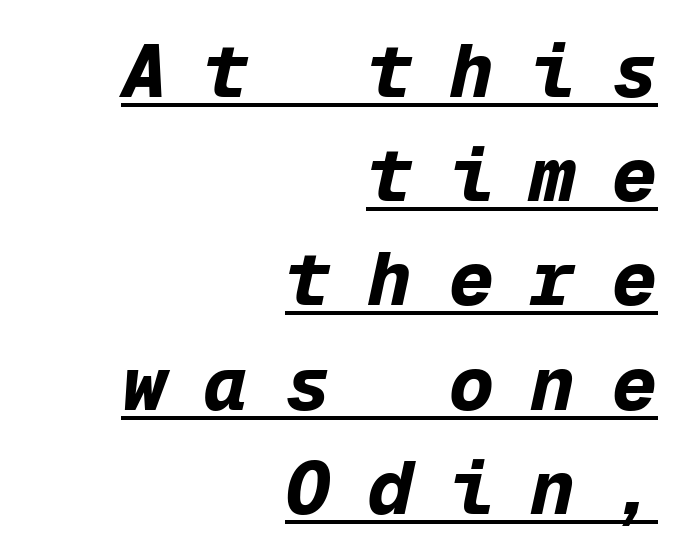
{"italic": "yes", "lean": "right", "slant_degrees": 12, "bold": "yes", "weight": "bold", "width": "normal", "stroke_contrast": "low", "x_height": "medium", "monospaced": "yes", "underline": "yes", "align": "right", "line_spacing": "normal", "line_spacing_ratio": 1.39, "letter_spacing": "wide", "letter_spacing_em": 0.49, "glyph_px": 75}
